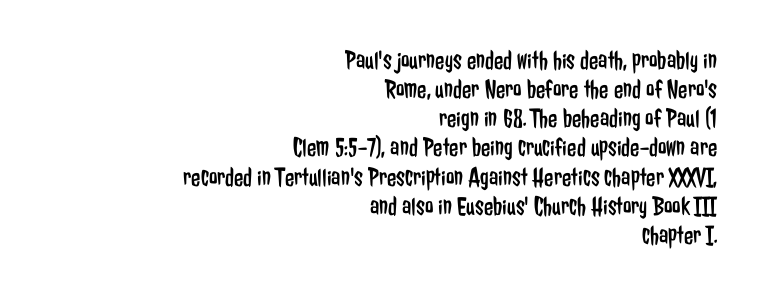
Tracking value appears to be zero — textbook default spacing. The letters look calm and open, with moderate or lighter stems. Regarding leading, the lines here are crowded together. Ordinary non-slanted type is in use. Unmarked baselines from the first word to the last.
